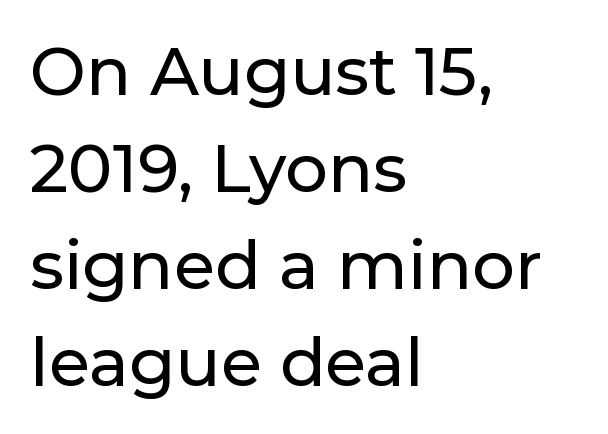
{"serif": "no", "italic": "no", "width": "normal", "stroke_contrast": "low", "x_height": "medium", "monospaced": "no", "underline": "no", "align": "left", "line_spacing": "normal", "line_spacing_ratio": 1.45, "letter_spacing": "normal", "letter_spacing_em": 0.0, "glyph_px": 67}
